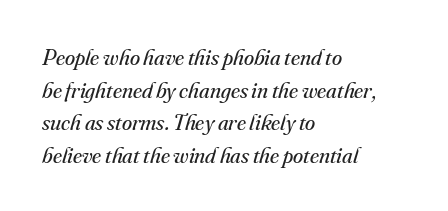
Where is the straight margin? On the left. Is the type slanted? Yes — the strokes lean at a clear angle. The designer left line spacing at the default. The weight tops out at a normal text grade.
